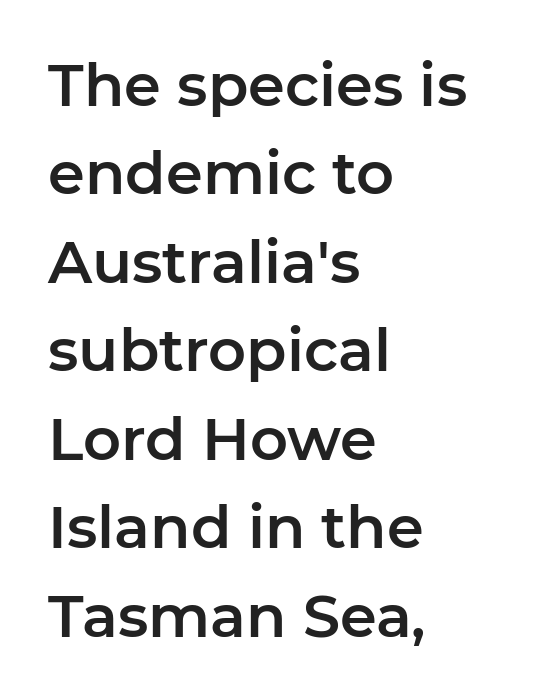
The image shows 59 px sans-serif type, upright; set left-aligned, normal line spacing (1.5x), normal letter spacing, not underlined; low stroke contrast and a medium x-height.
